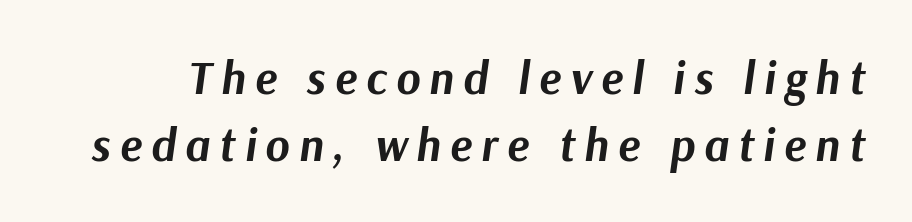
{"italic": "yes", "lean": "right", "slant_degrees": 9, "bold": "yes", "weight": "bold", "width": "normal", "stroke_contrast": "medium", "x_height": "medium", "monospaced": "no", "underline": "no", "line_spacing": "normal", "line_spacing_ratio": 1.46, "letter_spacing": "wide", "letter_spacing_em": 0.2, "glyph_px": 46}
